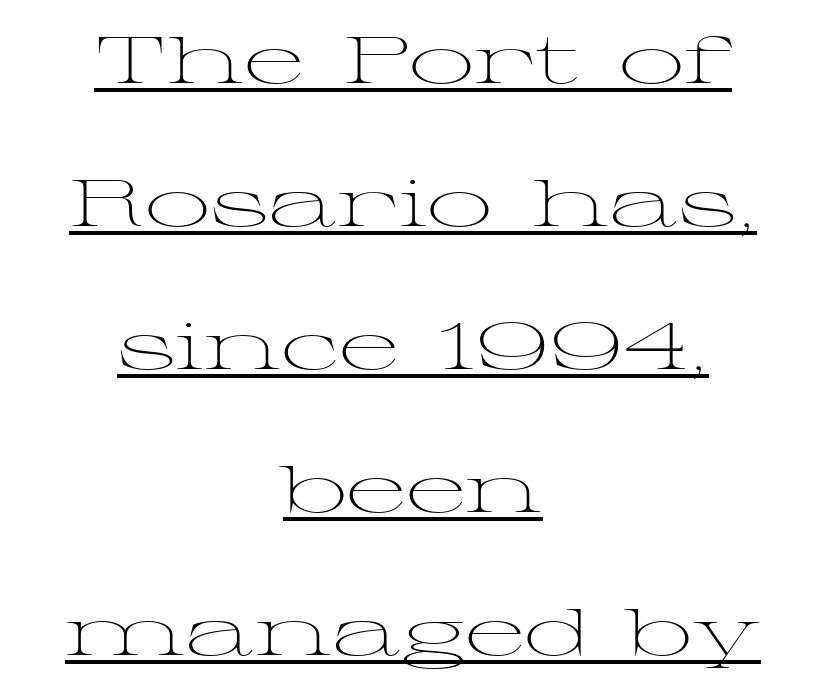
A rule runs beneath these lines of type. Varying glyph widths throughout — classic text-font behaviour. Serifs: yes, visible at the terminals of the letterforms. The paragraph has two soft edges and a firm central axis. Ordinary non-slanted type is in use.
